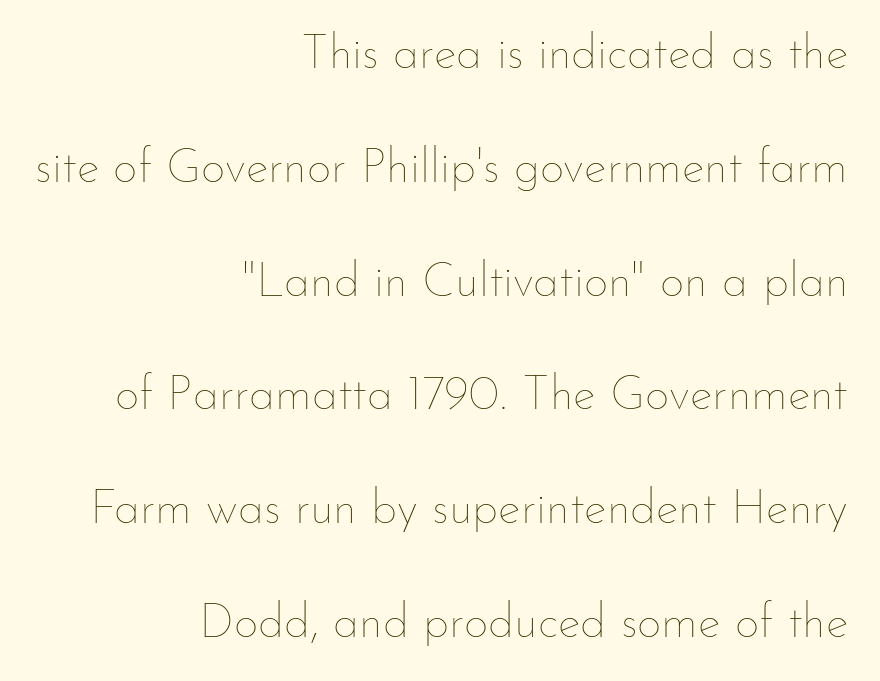
Q: Is the text bold? A: No.
Q: Is the text italic (slanted)? A: No, it is upright.
Q: Is the text underlined? A: No.
Q: How is the paragraph aligned? A: Right-aligned.
Q: Is the spacing between letters normal or unusually wide? A: Normal.
Q: Is the spacing between lines tight, normal or loose? A: Loose.
Q: Width (condensed, normal, or wide)? A: Normal.
Q: Stroke contrast? A: Low.
Q: x-height? A: Small.
Q: Monospaced? A: No.
